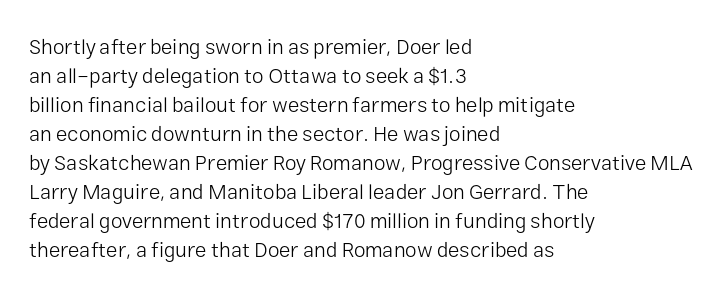
Letters rest on an invisible, unmarked baseline. Heaviness? Minimal to ordinary, like unemphasized prose. The rendering anchors every line to the left-hand side. The line-height multiplier appears to be the usual default.
